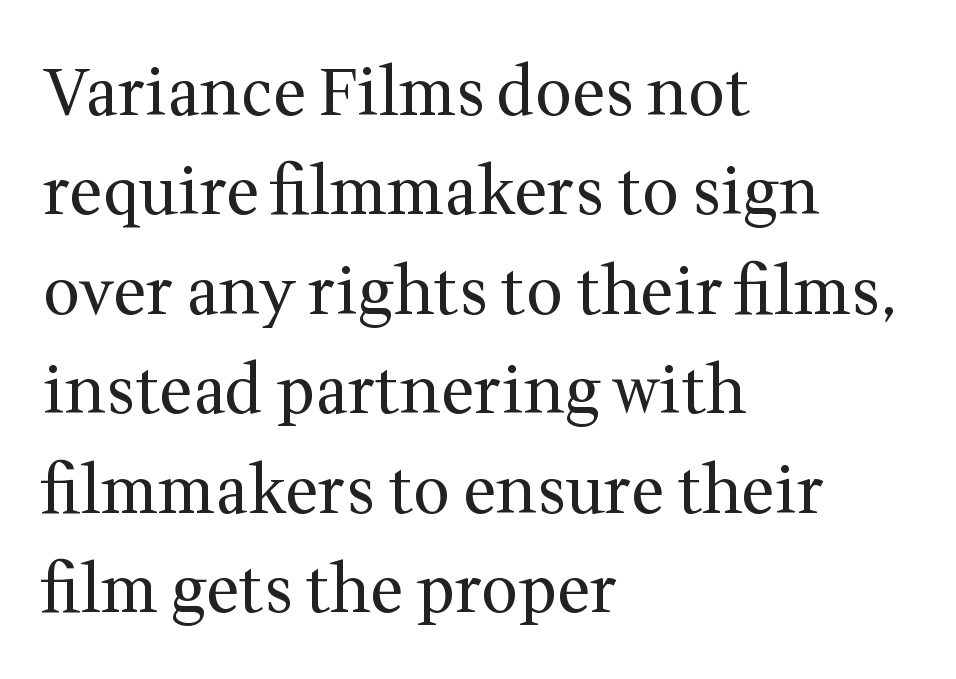
This rendering leaves character spacing at its baseline value. The typeface has the unassuming heft of standard copy or less. The lettering stays uniformly vertical, giving the passage a roman look. Unlike a clean sans, this face finishes its strokes with serifs. The lines sit at an ordinary, default distance from one another. The rag falls on the right side of this text block.
